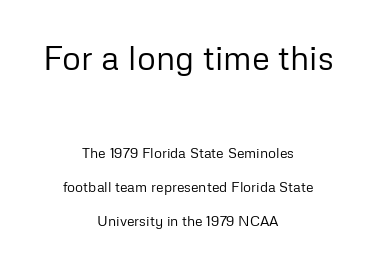
Lines of text with bare space underneath. The passage shown is typed in a proportional face where columns would drift. The font is comparable to plain body text, perhaps lighter. In terms of letterform style, serifs are entirely absent.
